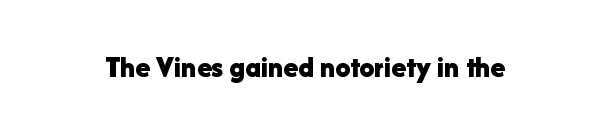
{"serif": "no", "italic": "no", "bold": "yes", "weight": "bold", "width": "normal", "stroke_contrast": "low", "x_height": "medium", "monospaced": "no", "underline": "no", "letter_spacing": "normal", "letter_spacing_em": 0.0, "glyph_px": 30}
